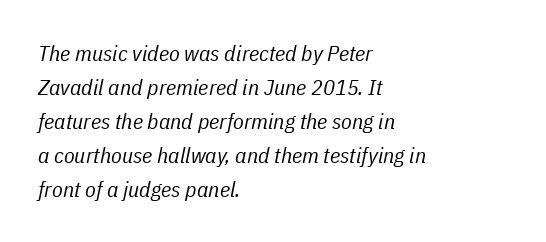
Standard letterfit; no display-style spreading of the glyphs. Summary of vertical rhythm: regular, with standard interline spacing. The gap between lines stays unmarked. This sample uses an oblique cut, with every glyph tilted off the vertical. Does the copy run flush right? No — it runs flush left.
